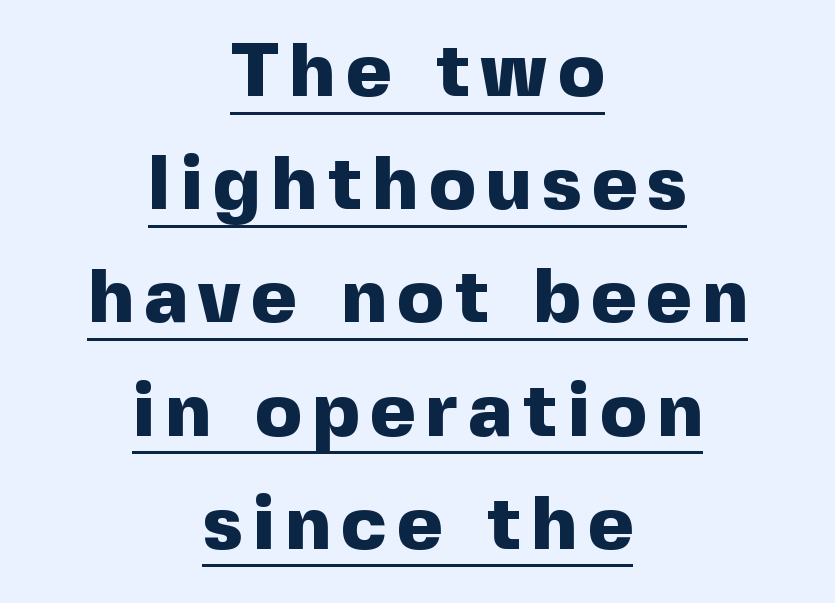
Q: Is the text bold? A: Yes.
Q: Is the text italic (slanted)? A: No, it is upright.
Q: Is the typeface a serif or a sans-serif typeface? A: Sans-serif.
Q: Is the text underlined? A: Yes.
Q: How is the paragraph aligned? A: Centered.
Q: Is the spacing between lines tight, normal or loose? A: Normal.
Q: Width (condensed, normal, or wide)? A: Normal.
Q: x-height? A: Medium.
Q: Monospaced? A: No.
